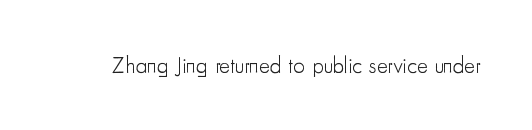
The type is set solid horizontally, with unmodified tracking. Words float on clear page, feet unadorned. A quiet, ordinary-to-light weight characterises the typeface. The type sits square on the baseline with zero lean.
